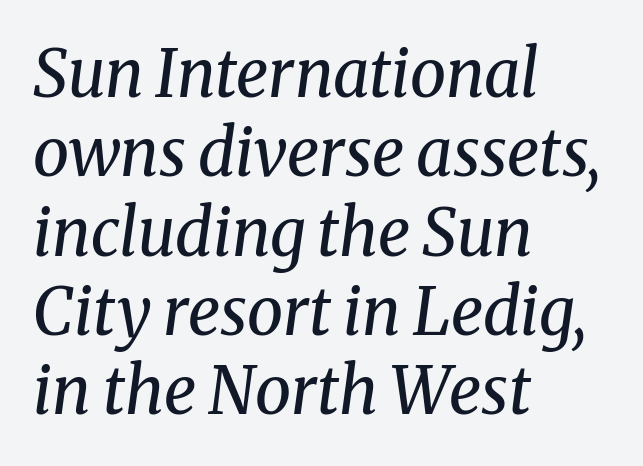
The image shows 65 px regular-weight serif type, italic (leaning right); set left-aligned, line spacing 1.22x, normal letter spacing, not underlined; medium stroke contrast and a medium x-height.
